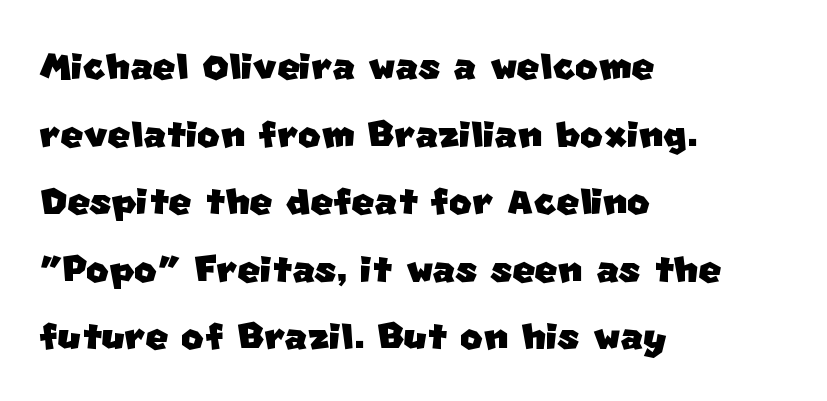
Q: Is the typeface a serif or a sans-serif typeface? A: Sans-serif.
Q: Is the text underlined? A: No.
Q: How is the paragraph aligned? A: Left-aligned.
Q: Is the spacing between letters normal or unusually wide? A: Normal.
Q: Is the spacing between lines tight, normal or loose? A: Normal.
Q: Width (condensed, normal, or wide)? A: Normal.
Q: Stroke contrast? A: Low.
Q: x-height? A: Large.
Q: Monospaced? A: No.
